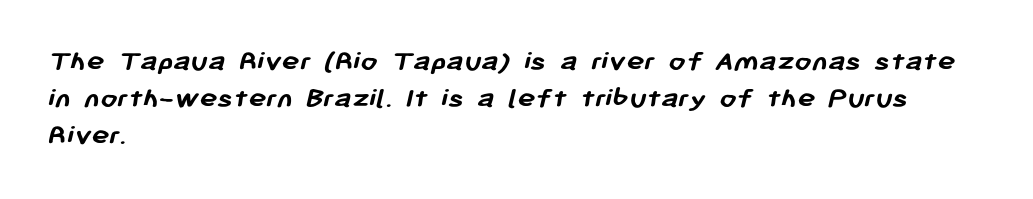
The image shows 30 px semibold sans-serif type; set left-aligned, line spacing 1.24x, normal letter spacing, not underlined; low stroke contrast and a medium x-height.
